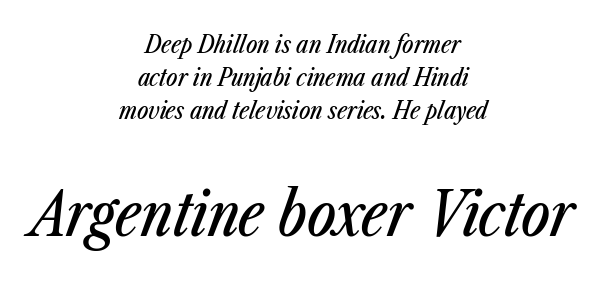
The image shows 61 px condensed type, italic (leaning right); set centered, normal line spacing (1.37x), normal letter spacing, not underlined; the second (bottom) block is 2.54x larger; low stroke contrast and a medium x-height.
